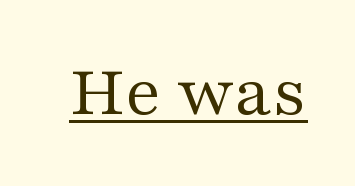
Q: Is the text bold? A: No.
Q: Is the text italic (slanted)? A: No, it is upright.
Q: Is the typeface a serif or a sans-serif typeface? A: Serif.
Q: Is the text underlined? A: Yes.
Q: Is the spacing between letters normal or unusually wide? A: Normal.
Q: Width (condensed, normal, or wide)? A: Wide.
Q: Stroke contrast? A: Medium.
Q: x-height? A: Medium.
Q: Monospaced? A: No.
